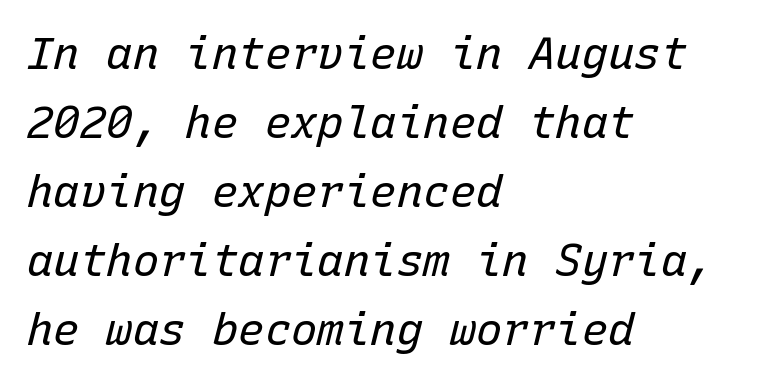
{"italic": "yes", "lean": "right", "slant_degrees": 15, "bold": "no", "weight": "regular", "width": "normal", "stroke_contrast": "low", "x_height": "medium", "monospaced": "yes", "underline": "no", "align": "left", "line_spacing": "normal", "line_spacing_ratio": 1.57, "letter_spacing": "normal", "letter_spacing_em": 0.0, "glyph_px": 44}
